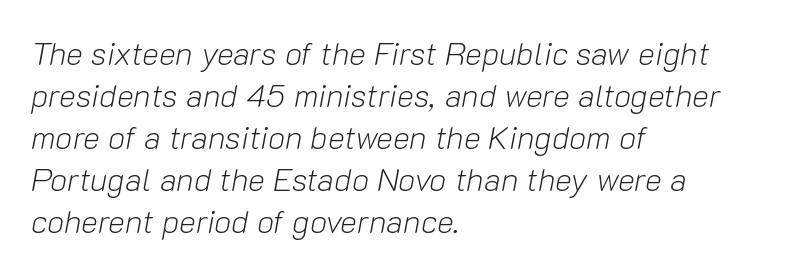
The image shows 32 px light type, italic (leaning right); set left-aligned, normal line spacing (1.31x), normal letter spacing, not underlined; low stroke contrast and a medium x-height.
